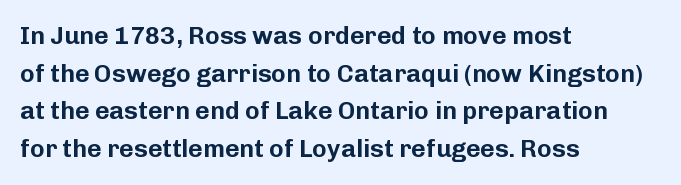
Q: Is the text italic (slanted)? A: No, it is upright.
Q: Is the text underlined? A: No.
Q: How is the paragraph aligned? A: Left-aligned.
Q: Is the spacing between letters normal or unusually wide? A: Normal.
Q: Is the spacing between lines tight, normal or loose? A: Normal.
